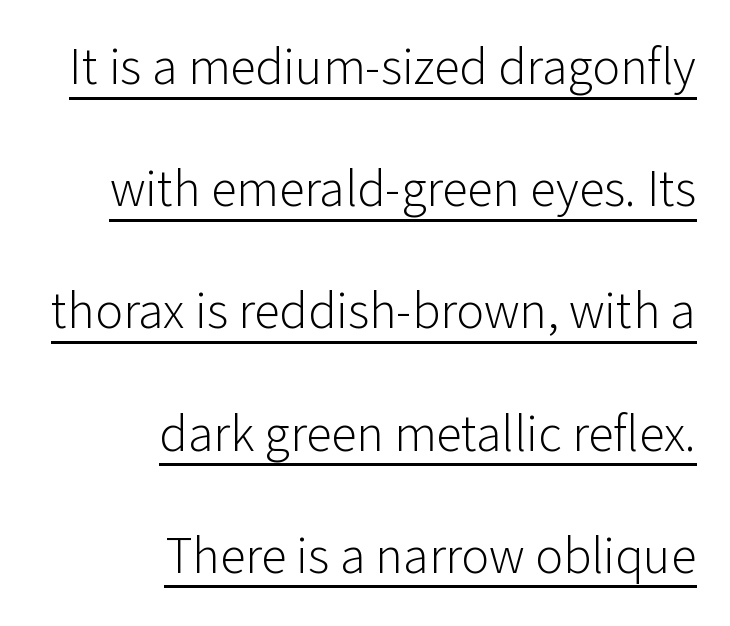
The gaps between neighbouring characters are ordinary and unremarkable. Stem width sits at or under what a default text font uses. A sans-serif font was chosen for this passage. Which margin do the lines hug? The right one — the left edge is uneven. Honestly, the underline is the first thing you notice here.
